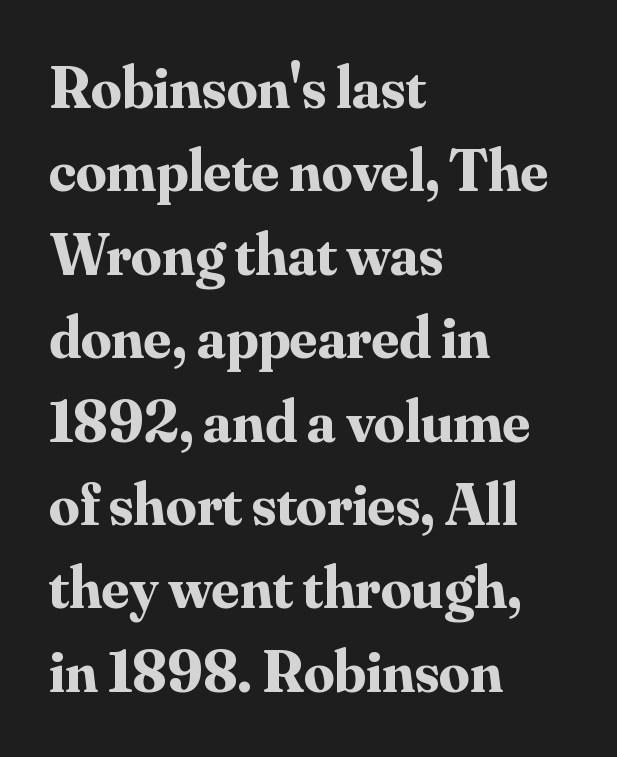
Q: Is the text bold? A: Yes.
Q: Is the text italic (slanted)? A: No, it is upright.
Q: Is the typeface a serif or a sans-serif typeface? A: Serif.
Q: Is the text underlined? A: No.
Q: How is the paragraph aligned? A: Left-aligned.
Q: Is the spacing between letters normal or unusually wide? A: Normal.
Q: Is the spacing between lines tight, normal or loose? A: Normal.
Q: Width (condensed, normal, or wide)? A: Normal.
Q: Stroke contrast? A: Medium.
Q: x-height? A: Small.
Q: Monospaced? A: No.
